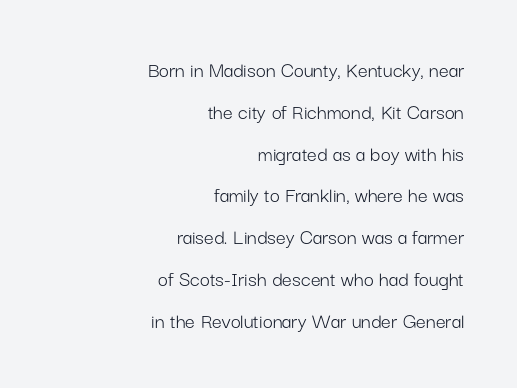
The image shows 22 px text type, upright; set right-aligned, loose line spacing (1.9x), normal letter spacing, not underlined.
